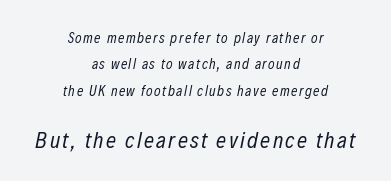
{"italic": "yes", "lean": "right", "slant_degrees": 12, "bold": "no", "underline": "no", "align": "center", "line_spacing_ratio": 1.89, "larger_block": "second", "size_ratio": 1.57, "glyph_px": 22}
